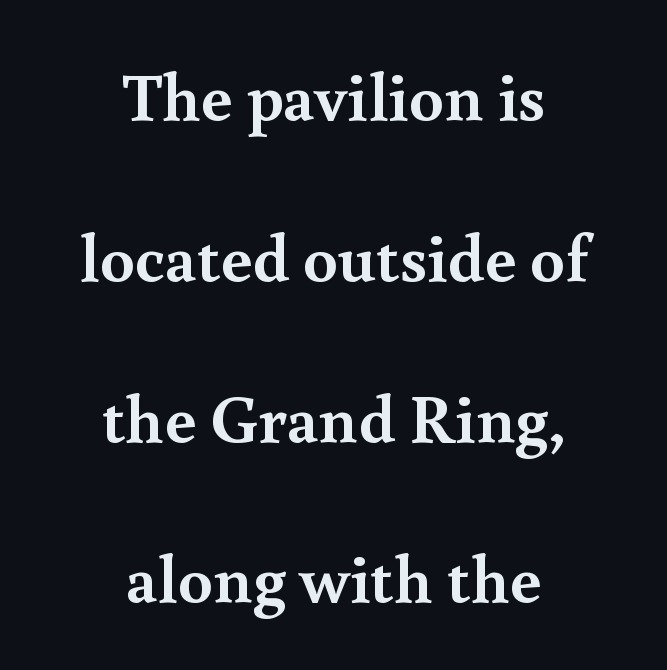
{"serif": "yes", "italic": "no", "bold": "yes", "weight": "semibold", "width": "normal", "x_height": "small", "monospaced": "no", "underline": "no", "align": "center", "line_spacing": "loose", "line_spacing_ratio": 2.33, "letter_spacing": "normal", "letter_spacing_em": 0.0, "glyph_px": 69}
